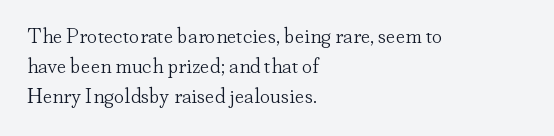
Regarding leading, the lines here are spaced in the standard way. Underline: absent. A classic flush-left, rag-right setting is used for this passage. Every character sits straight up, as roman type does.
